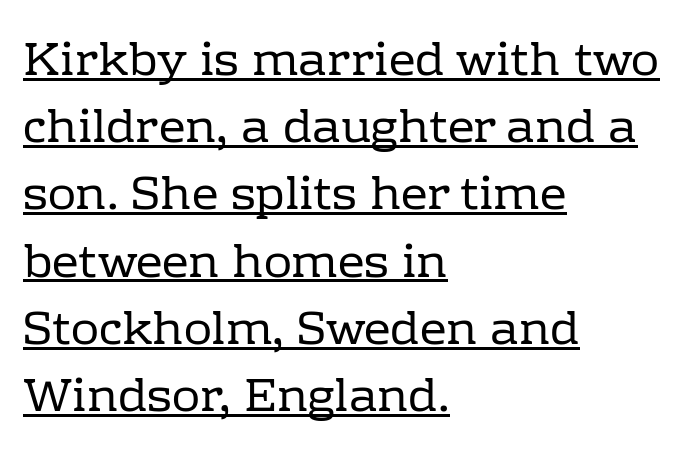
Q: Is the text bold? A: No.
Q: Is the text italic (slanted)? A: No, it is upright.
Q: Is the typeface a serif or a sans-serif typeface? A: Serif.
Q: Is the text underlined? A: Yes.
Q: How is the paragraph aligned? A: Left-aligned.
Q: Is the spacing between letters normal or unusually wide? A: Normal.
Q: Is the spacing between lines tight, normal or loose? A: Normal.
Q: Width (condensed, normal, or wide)? A: Normal.
Q: Stroke contrast? A: Low.
Q: x-height? A: Medium.
Q: Monospaced? A: No.
